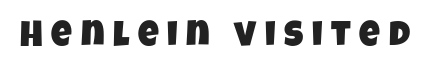
Honestly, there is no underline to notice here at all. These lines are rendered in a variable-pitch font. To sum up the face: it is a sans, with no serifs. Does extra space separate the letters? Yes, quite a lot of it.
